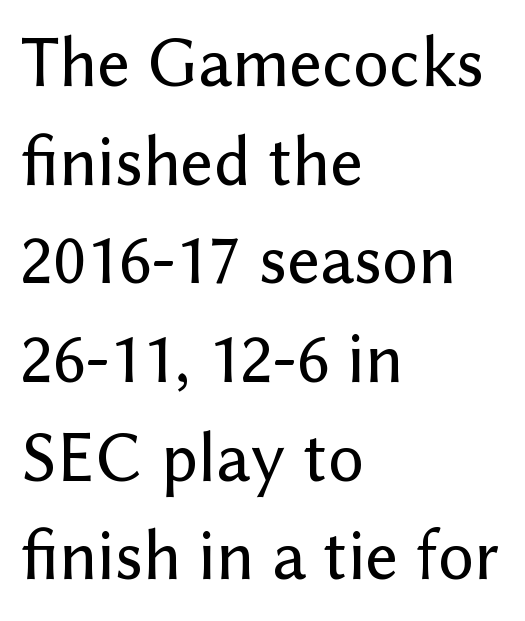
Q: Is the text italic (slanted)? A: No, it is upright.
Q: Is the typeface a serif or a sans-serif typeface? A: Sans-serif.
Q: Is the text underlined? A: No.
Q: How is the paragraph aligned? A: Left-aligned.
Q: Is the spacing between letters normal or unusually wide? A: Normal.
Q: Is the spacing between lines tight, normal or loose? A: Normal.
Q: Width (condensed, normal, or wide)? A: Normal.
Q: Stroke contrast? A: Low.
Q: x-height? A: Medium.
Q: Monospaced? A: No.
